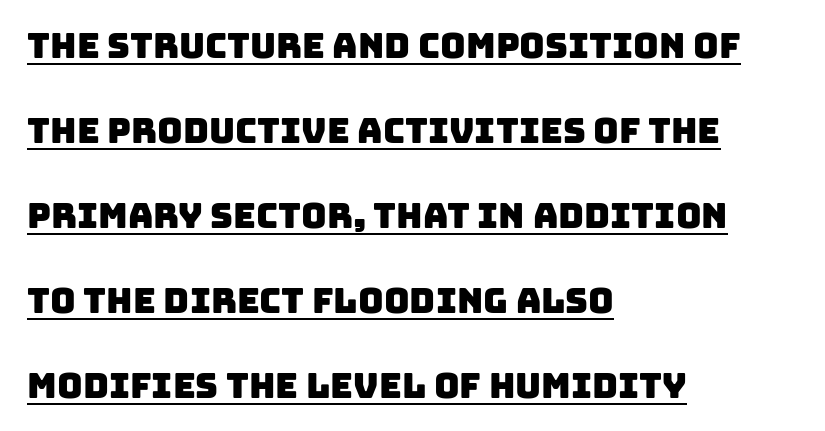
The image shows 35 px sans-serif type; set left-aligned, loose line spacing (2.43x), normal letter spacing, underlined; low stroke contrast and a large x-height.
